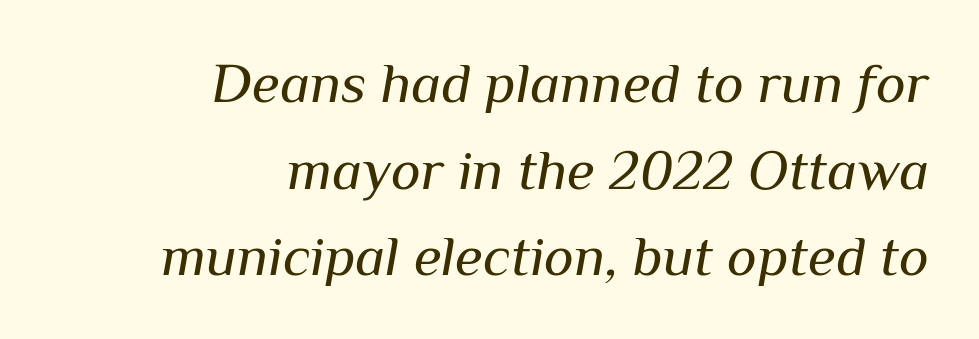
The image shows 57 px regular-weight type, italic (leaning right); set right-aligned, normal line spacing (1.52x), normal letter spacing, not underlined; medium stroke contrast and a medium x-height.
